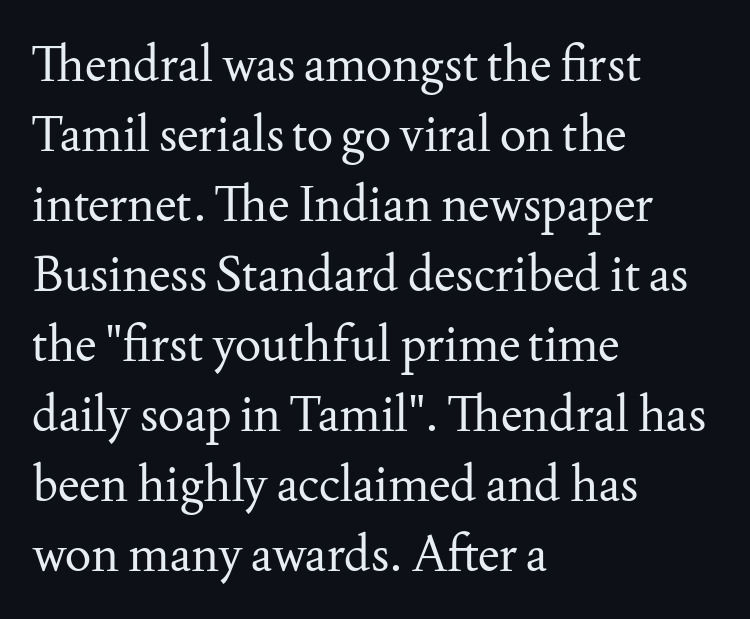
The image shows 49 px regular-weight serif type, upright; set left-aligned, normal line spacing (1.43x), normal letter spacing, not underlined; medium stroke contrast and a small x-height.
